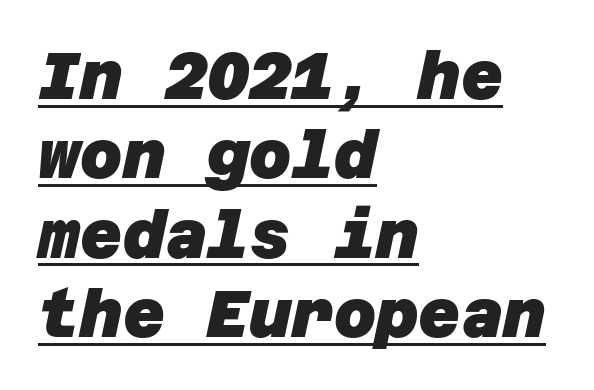
The image shows 65 px heavy sans-serif type; set left-aligned, line spacing 1.22x, normal letter spacing, underlined; low stroke contrast and a large x-height.
